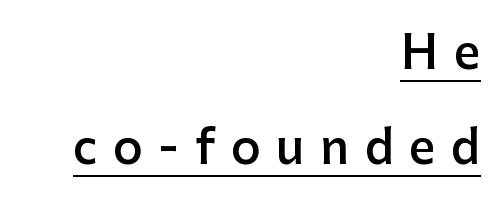
The image shows 46 px semibold sans-serif type, upright; set right-aligned, loose line spacing (2.07x), unusually wide letter spacing (+0.34 em), underlined; low stroke contrast and a medium x-height.
